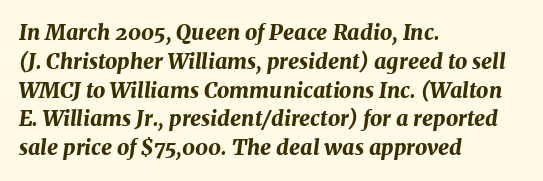
Q: Is the text bold? A: Yes.
Q: Is the text italic (slanted)? A: Yes, it leans right by about 7 degrees.
Q: Is the text underlined? A: No.
Q: How is the paragraph aligned? A: Left-aligned.
Q: Is the spacing between letters normal or unusually wide? A: Normal.
Q: Is the spacing between lines tight, normal or loose? A: Normal.
